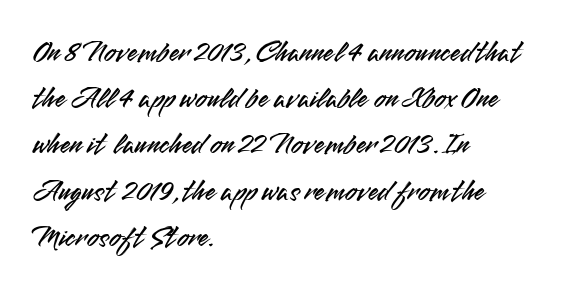
{"serif": "no", "width": "normal", "stroke_contrast": "medium", "x_height": "small", "monospaced": "no", "underline": "no", "align": "left", "line_spacing": "normal", "line_spacing_ratio": 1.54, "letter_spacing": "normal", "letter_spacing_em": 0.0, "glyph_px": 30}
